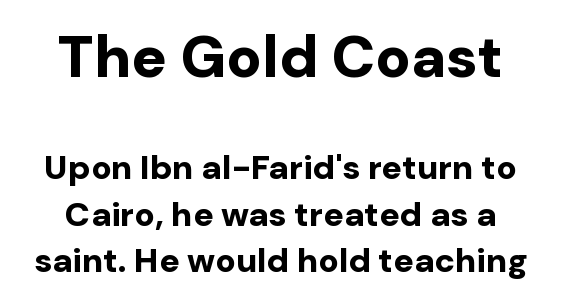
{"serif": "no", "italic": "no", "bold": "yes", "weight": "bold", "width": "normal", "stroke_contrast": "low", "x_height": "medium", "monospaced": "no", "underline": "no", "align": "center", "line_spacing": "normal", "line_spacing_ratio": 1.36, "letter_spacing": "normal", "letter_spacing_em": 0.0, "larger_block": "first", "size_ratio": 1.74, "glyph_px": 59}
